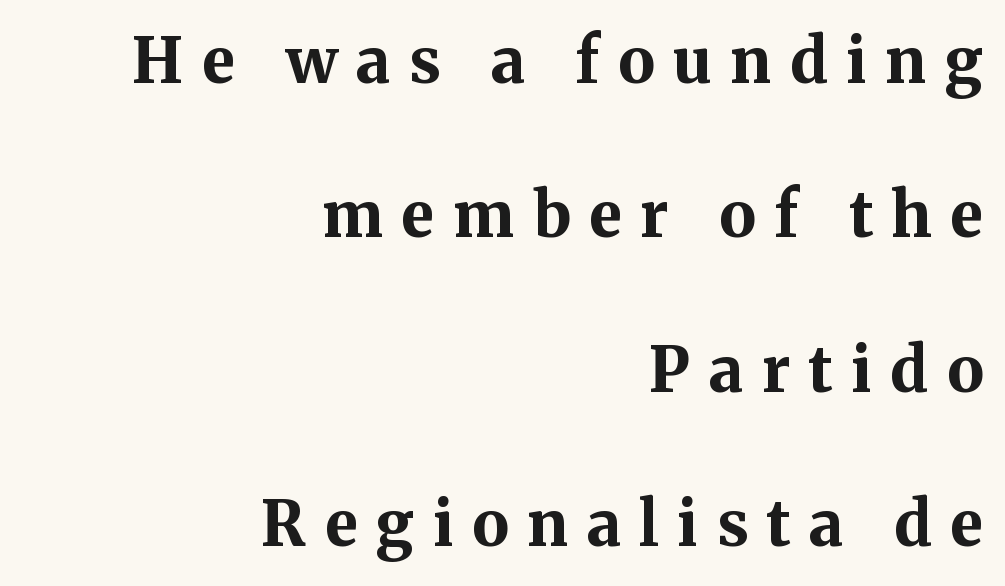
The ragged edge is on the left, which tells us the setting is flush right. Style check: upright. The passage shown is typed in a proportional face where columns would drift. Inter-character spacing is expanded well beyond the font's built-in metrics. This rendering employs a face with finishing strokes, i.e., a serif.
